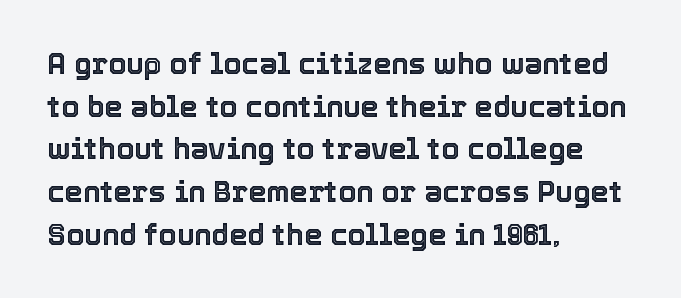
The type is set solid horizontally, with unmodified tracking. Vertical spacing — default. Only glyphs here, with clear space below each row. The lettering holds an erect, upright posture throughout.
